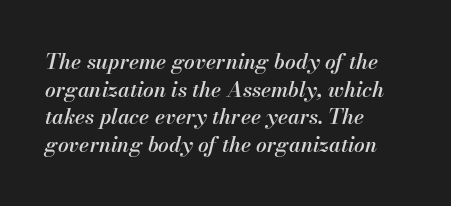
The image shows 21 px text type, italic (leaning right); set left-aligned, normal line spacing (1.31x), normal letter spacing, not underlined.
